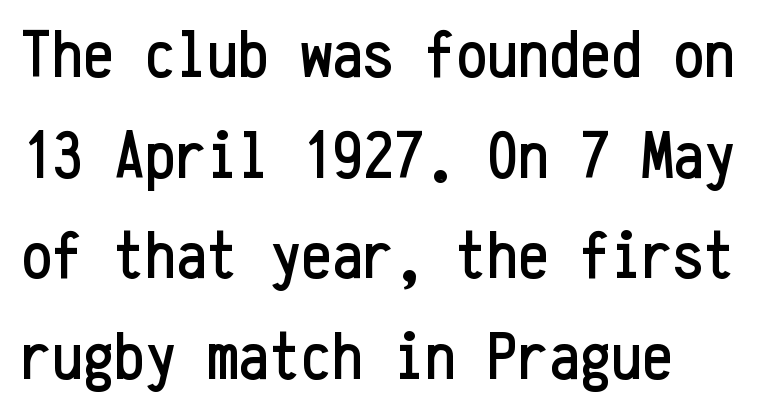
{"serif": "no", "italic": "no", "width": "condensed", "stroke_contrast": "low", "x_height": "medium", "monospaced": "yes", "underline": "no", "align": "left", "line_spacing": "normal", "line_spacing_ratio": 1.46, "letter_spacing": "normal", "letter_spacing_em": 0.0, "glyph_px": 69}
